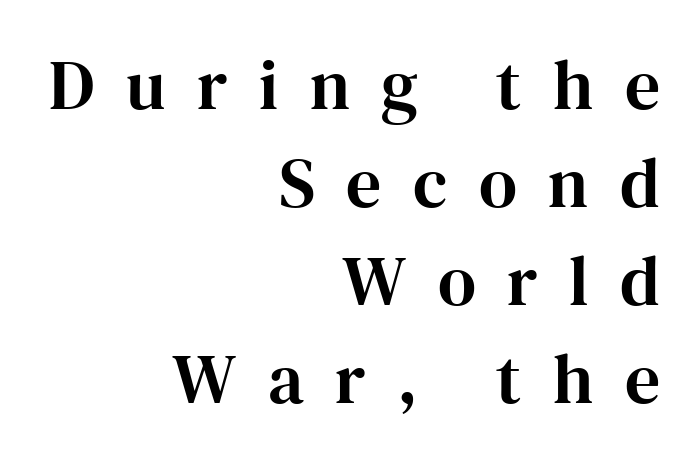
{"serif": "yes", "italic": "no", "width": "normal", "stroke_contrast": "high", "x_height": "medium", "monospaced": "no", "underline": "no", "align": "right", "line_spacing": "normal", "line_spacing_ratio": 1.4, "letter_spacing": "wide", "letter_spacing_em": 0.45, "glyph_px": 70}
